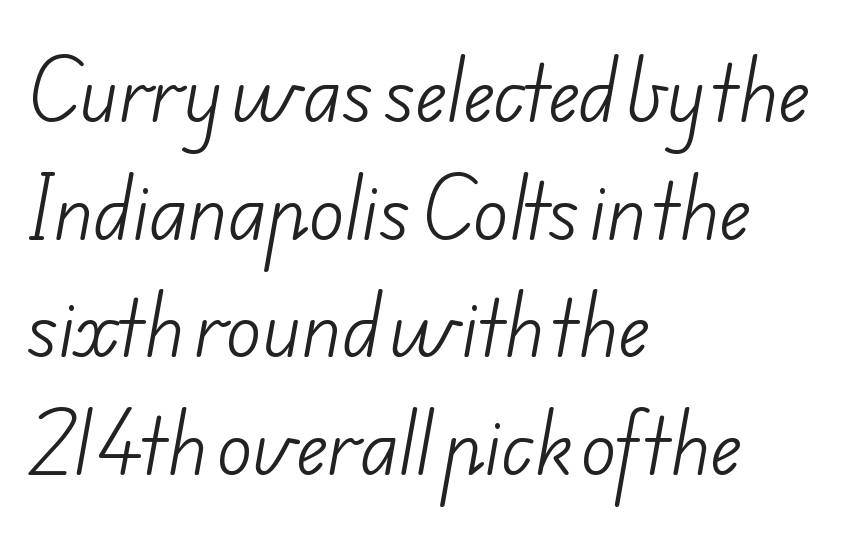
{"serif": "no", "bold": "no", "weight": "light", "width": "normal", "stroke_contrast": "low", "x_height": "small", "monospaced": "no", "underline": "no", "align": "left", "line_spacing": "normal", "line_spacing_ratio": 1.59, "letter_spacing": "normal", "letter_spacing_em": 0.0, "glyph_px": 74}
